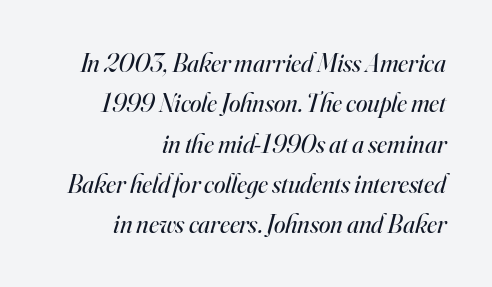
A typesetter would call this zero additional tracking. The glyphs look as if they've been sheared to an angle. The compositor pushed each line to the right boundary. Horizontal bands of white between lines are of average thickness. Heft: none added — not bold.
